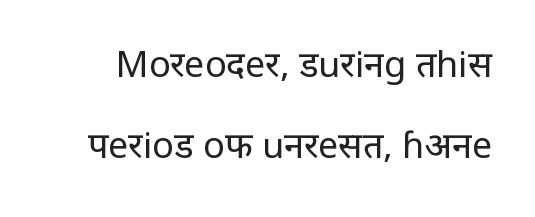
This sample uses a sans-serif face. Check the space under the baseline: it is left empty. These lines are rendered in a variable-pitch font. The specimen reads as upright at a glance. Short note: letters normally spaced.
